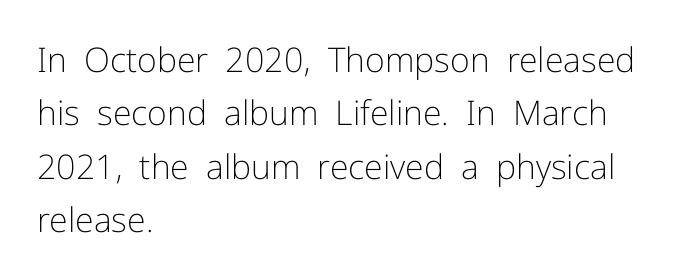
Q: Is the text bold? A: No.
Q: Is the text italic (slanted)? A: No, it is upright.
Q: Is the typeface a serif or a sans-serif typeface? A: Sans-serif.
Q: Is the text underlined? A: No.
Q: How is the paragraph aligned? A: Left-aligned.
Q: Is the spacing between letters normal or unusually wide? A: Normal.
Q: Is the spacing between lines tight, normal or loose? A: Normal.
Q: Width (condensed, normal, or wide)? A: Normal.
Q: Stroke contrast? A: Low.
Q: x-height? A: Medium.
Q: Monospaced? A: No.
